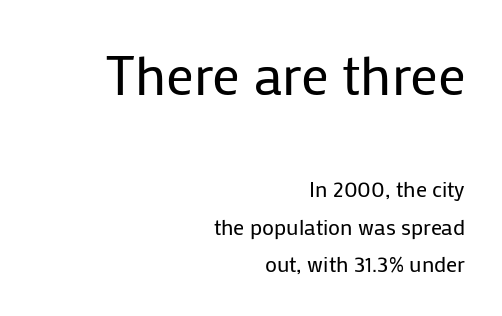
The image shows 55 px regular-weight sans-serif type, upright; set right-aligned, normal line spacing (1.7x), normal letter spacing, not underlined; the first (top) block is 2.5x larger; low stroke contrast and a medium x-height.
